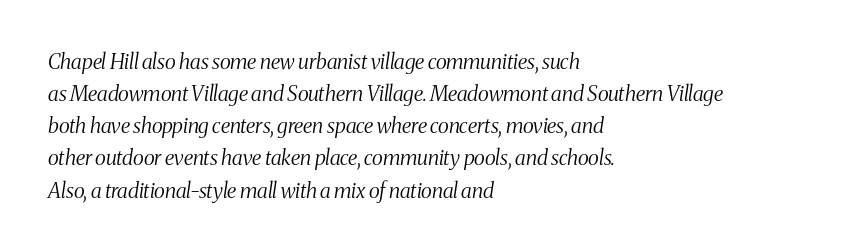
Slanted lettering throughout. Is the letter spacing exaggerated? No — it looks like the ordinary default. Regular leading. Every row of glyphs begins at an identical x-position on the left.
